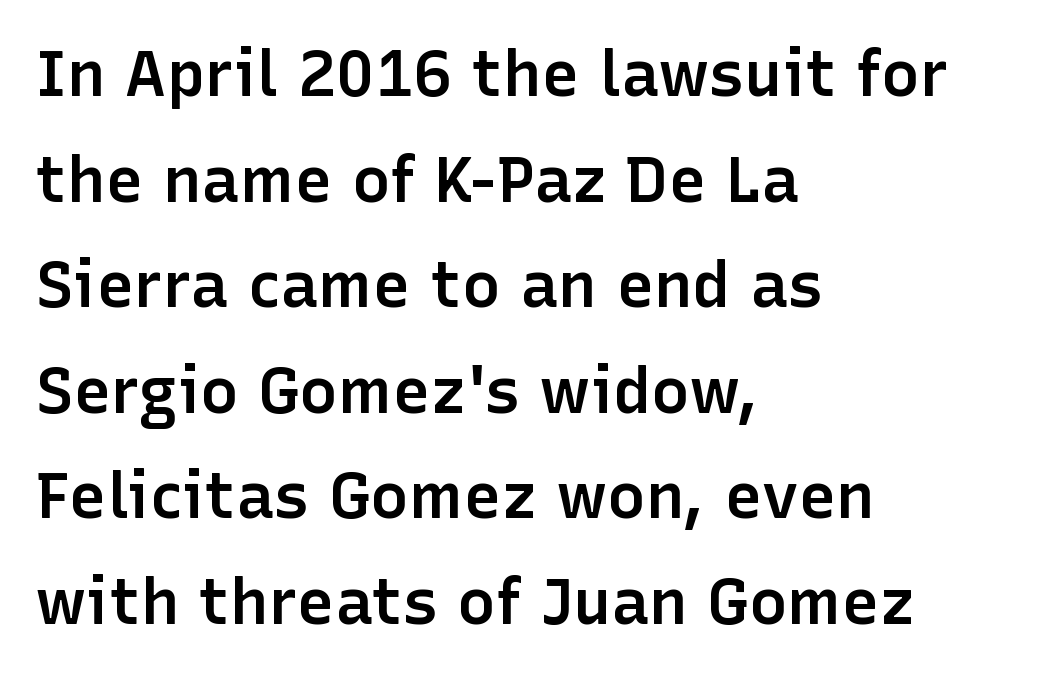
This is sans-serif lettering, the kind often seen on screens and signage. The face used here is a semibold: visibly heavier than regular, lighter than bold. Letters rest on an invisible, unmarked baseline. These lines are set flush left with a ragged right edge.
